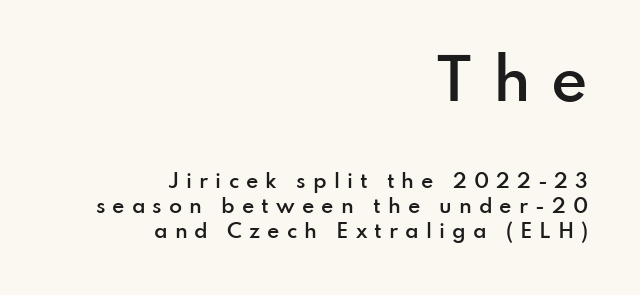
Q: Is the text bold? A: Semi-bold.
Q: Is the text italic (slanted)? A: No, it is upright.
Q: Is the typeface a serif or a sans-serif typeface? A: Sans-serif.
Q: Is the text underlined? A: No.
Q: How is the paragraph aligned? A: Right-aligned.
Q: Is the spacing between letters normal or unusually wide? A: Unusually wide.
Q: Is the spacing between lines tight, normal or loose? A: Normal.
Q: Which block of text is set in a larger size, the first (top) or the second (bottom)? A: The first (top) one.
Q: Width (condensed, normal, or wide)? A: Normal.
Q: Stroke contrast? A: Low.
Q: x-height? A: Small.
Q: Monospaced? A: No.
